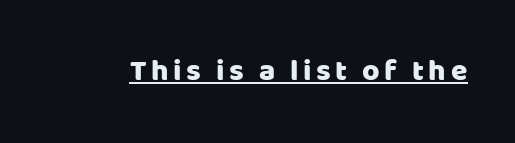
Q: Is the text italic (slanted)? A: No, it is upright.
Q: Is the typeface a serif or a sans-serif typeface? A: Sans-serif.
Q: Is the text underlined? A: Yes.
Q: Width (condensed, normal, or wide)? A: Normal.
Q: Stroke contrast? A: Low.
Q: x-height? A: Large.
Q: Monospaced? A: No.
